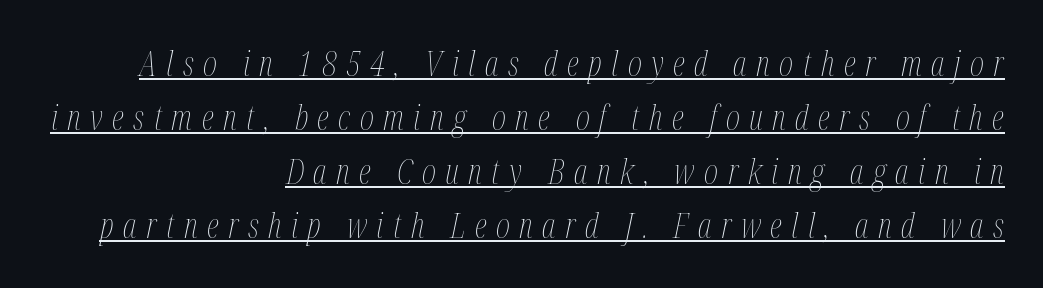
Q: Is the text bold? A: No.
Q: Is the text italic (slanted)? A: Yes, it leans right by about 12 degrees.
Q: Is the text underlined? A: Yes.
Q: How is the paragraph aligned? A: Right-aligned.
Q: Is the spacing between letters normal or unusually wide? A: Unusually wide.
Q: Is the spacing between lines tight, normal or loose? A: Normal.
Q: Width (condensed, normal, or wide)? A: Condensed.
Q: Stroke contrast? A: Medium.
Q: x-height? A: Medium.
Q: Monospaced? A: No.
